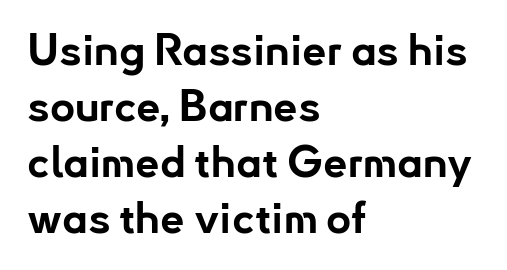
{"serif": "no", "italic": "no", "bold": "yes", "weight": "bold", "width": "normal", "stroke_contrast": "low", "x_height": "small", "monospaced": "no", "underline": "no", "align": "left", "line_spacing": "normal", "line_spacing_ratio": 1.3, "letter_spacing": "normal", "letter_spacing_em": 0.0, "glyph_px": 43}
